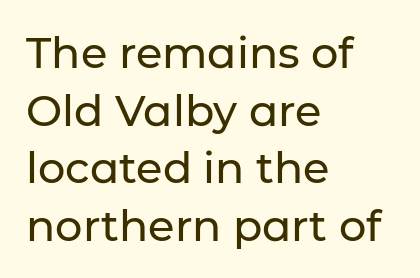
{"serif": "no", "italic": "no", "width": "normal", "stroke_contrast": "low", "x_height": "medium", "monospaced": "no", "underline": "no", "align": "left", "line_spacing": "normal", "line_spacing_ratio": 1.34, "letter_spacing": "normal", "letter_spacing_em": 0.0, "glyph_px": 43}
